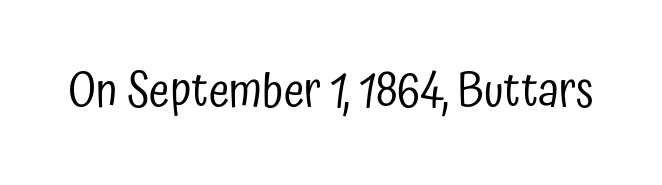
Q: Is the text bold? A: No.
Q: Is the text italic (slanted)? A: No, it is upright.
Q: Is the typeface a serif or a sans-serif typeface? A: Sans-serif.
Q: Is the text underlined? A: No.
Q: Is the spacing between letters normal or unusually wide? A: Normal.
Q: Width (condensed, normal, or wide)? A: Condensed.
Q: Stroke contrast? A: Low.
Q: x-height? A: Medium.
Q: Monospaced? A: No.
